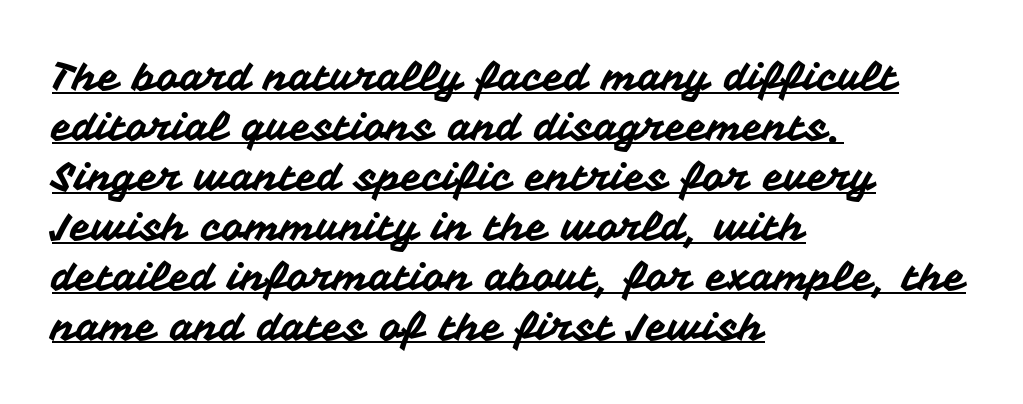
{"serif": "no", "width": "normal", "stroke_contrast": "medium", "x_height": "medium", "monospaced": "no", "underline": "yes", "align": "left", "line_spacing": "normal", "line_spacing_ratio": 1.28, "letter_spacing": "normal", "letter_spacing_em": 0.0, "glyph_px": 39}
